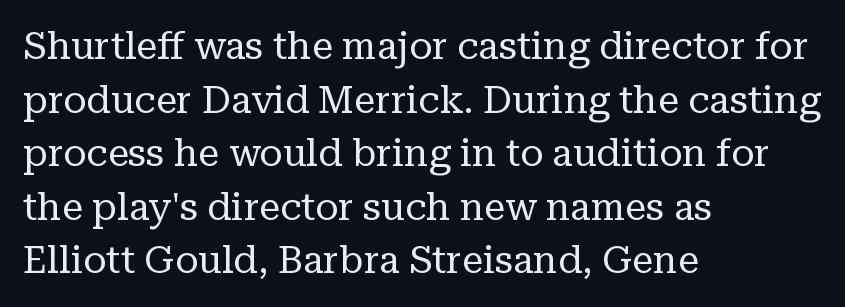
The image shows 38 px regular-weight serif type, upright; set left-aligned, normal line spacing (1.41x), normal letter spacing, not underlined; low stroke contrast and a medium x-height.
